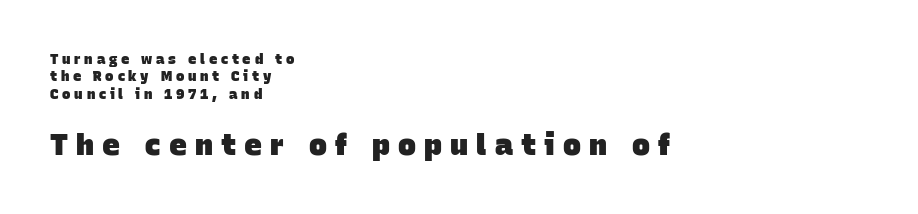
{"serif": "no", "bold": "yes", "weight": "heavy", "width": "normal", "stroke_contrast": "low", "x_height": "large", "monospaced": "no", "underline": "no", "align": "left", "line_spacing_ratio": 1.24, "letter_spacing": "wide", "letter_spacing_em": 0.27, "larger_block": "second", "size_ratio": 2.14, "glyph_px": 30}
